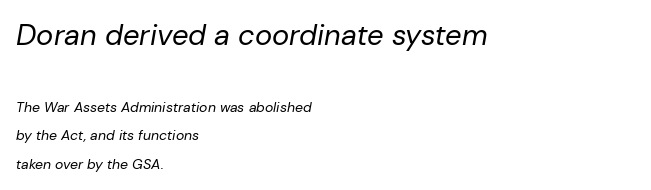
The image shows 29 px regular-weight type, italic (leaning right); set left-aligned, loose line spacing (2.03x), normal letter spacing, not underlined; the first (top) block is 2.07x larger; low stroke contrast and a medium x-height.
